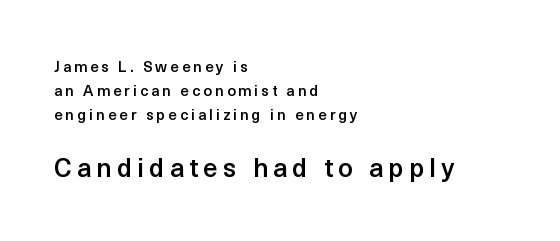
The image shows 26 px text type, upright; set left-aligned, normal line spacing (1.59x), unusually wide letter spacing (+0.2 em), not underlined; the second (bottom) block is 1.73x larger.
